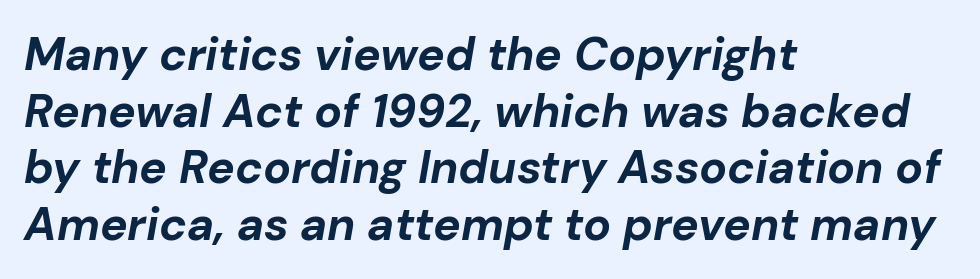
Proportional: the letters do not fall into vertical columns. These lines stack with their left ends in a neat column. The glyphs are unaccompanied by any horizontal stroke below them. There is no visible air inserted between adjacent glyphs. The passage shown leans; its letterforms are oblique. The face used here has the dense, thick strokes of a bold.
